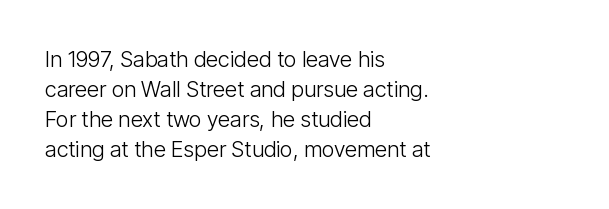
The image shows 22 px text type, upright; set left-aligned, normal line spacing (1.37x), normal letter spacing, not underlined.
